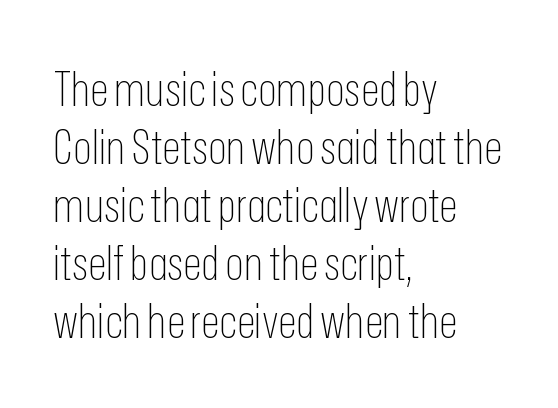
Q: Is the text bold? A: No.
Q: Is the text italic (slanted)? A: No, it is upright.
Q: Is the typeface a serif or a sans-serif typeface? A: Sans-serif.
Q: Is the text underlined? A: No.
Q: How is the paragraph aligned? A: Left-aligned.
Q: Is the spacing between letters normal or unusually wide? A: Normal.
Q: Width (condensed, normal, or wide)? A: Condensed.
Q: Stroke contrast? A: Low.
Q: x-height? A: Medium.
Q: Monospaced? A: No.
